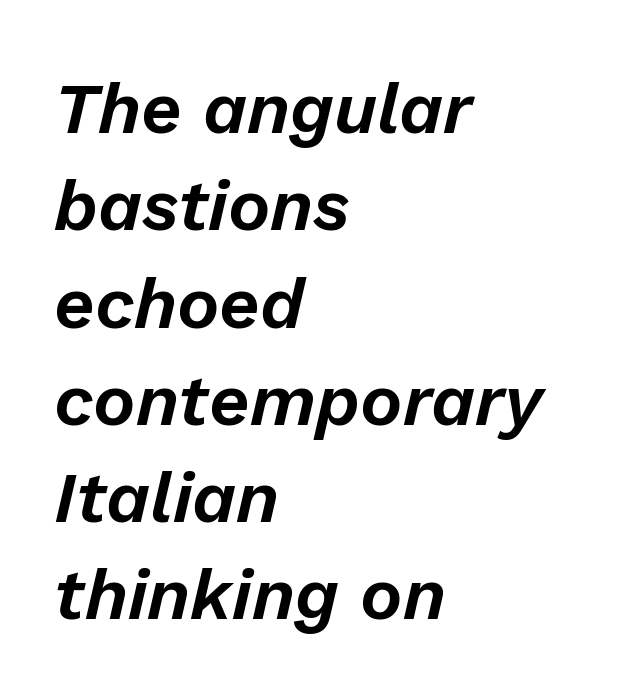
{"italic": "yes", "lean": "right", "slant_degrees": 13, "width": "normal", "stroke_contrast": "low", "x_height": "medium", "monospaced": "no", "underline": "no", "align": "left", "line_spacing": "normal", "line_spacing_ratio": 1.37, "letter_spacing": "normal", "letter_spacing_em": 0.0, "glyph_px": 71}
